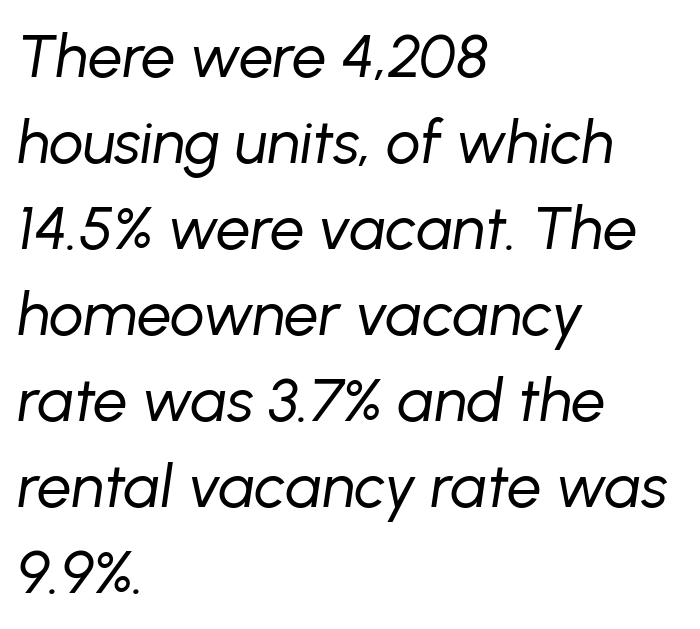
The lines sit at an ordinary, default distance from one another. The foot of each line stays bare and open. Is this a fixed-width face? No — the glyphs have proportional, varying widths. The gaps between neighbouring characters are ordinary and unremarkable.
